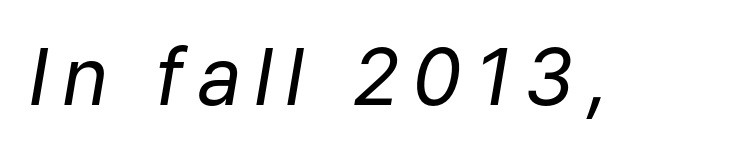
The image shows 79 px regular-weight type, italic (leaning right); set not underlined; low stroke contrast and a medium x-height.
